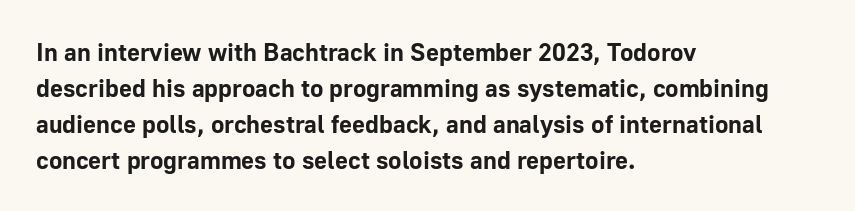
The image shows 25 px bold type, upright; set left-aligned, normal line spacing (1.44x), normal letter spacing, not underlined.
